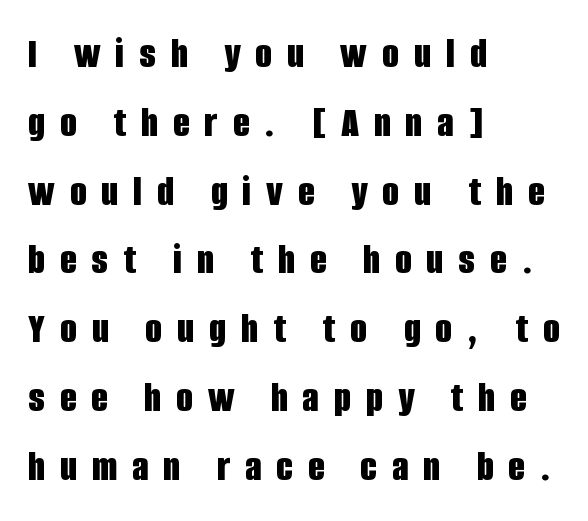
Q: Is the text bold? A: Yes.
Q: Is the text italic (slanted)? A: No, it is upright.
Q: Is the typeface a serif or a sans-serif typeface? A: Sans-serif.
Q: Is the text underlined? A: No.
Q: How is the paragraph aligned? A: Left-aligned.
Q: Is the spacing between letters normal or unusually wide? A: Unusually wide.
Q: Is the spacing between lines tight, normal or loose? A: Normal.
Q: Width (condensed, normal, or wide)? A: Condensed.
Q: Stroke contrast? A: Low.
Q: x-height? A: Large.
Q: Monospaced? A: No.
